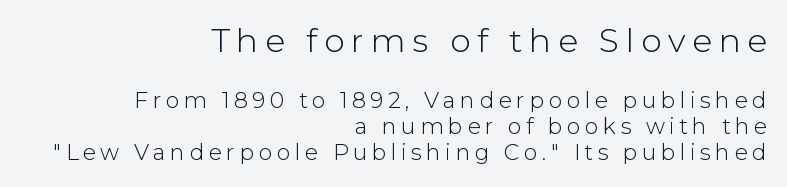
The image shows 33 px light sans-serif type, upright; set right-aligned, line spacing 1.19x, unusually wide letter spacing (+0.2 em), not underlined; the first (top) block is 1.5x larger; low stroke contrast and a medium x-height.
